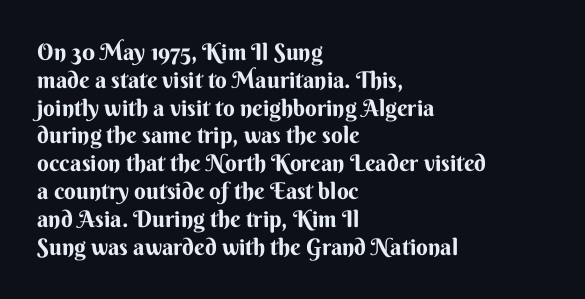
Short and long lines alike share a common starting point at left. Unlike italic type, these characters show no tilt at all. The passage shown is emphatically bold. The face used here is rendered with its standard letterfit. The space beneath each line is pristine and unruled.
